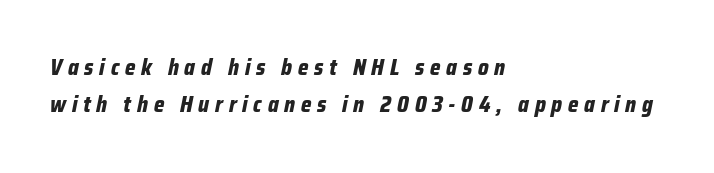
{"italic": "yes", "lean": "right", "slant_degrees": 12, "bold": "yes", "underline": "no", "align": "left", "line_spacing": "normal", "line_spacing_ratio": 1.7, "letter_spacing": "wide", "letter_spacing_em": 0.26, "glyph_px": 22}
